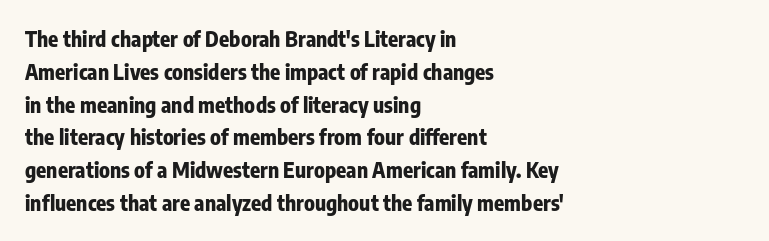
Weight check: bold — yes, fully. This rendering features lettering with no underline. This is the regular roman posture of the typeface. Is there much room between lines? A standard amount, neither cramped nor airy. No extra tracking has been applied to these lines. The rag falls on the right side of this text block.
